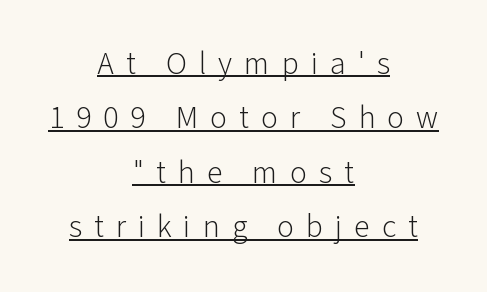
Q: Is the text bold? A: No.
Q: Is the text italic (slanted)? A: No, it is upright.
Q: Is the typeface a serif or a sans-serif typeface? A: Sans-serif.
Q: Is the text underlined? A: Yes.
Q: How is the paragraph aligned? A: Centered.
Q: Is the spacing between letters normal or unusually wide? A: Unusually wide.
Q: Is the spacing between lines tight, normal or loose? A: Normal.
Q: Width (condensed, normal, or wide)? A: Normal.
Q: Stroke contrast? A: Low.
Q: x-height? A: Medium.
Q: Monospaced? A: No.
